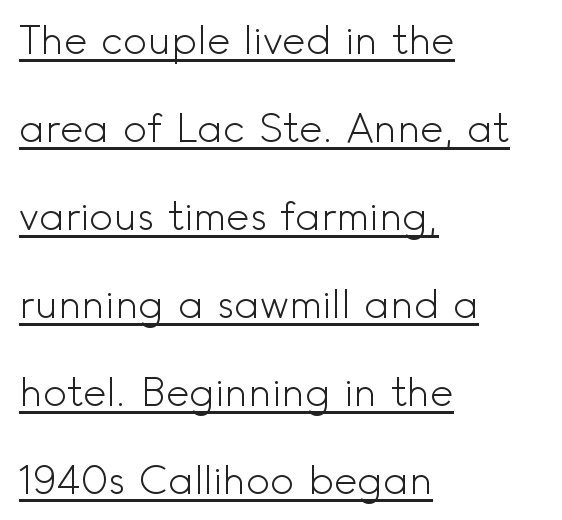
Q: Is the text bold? A: No.
Q: Is the text italic (slanted)? A: No, it is upright.
Q: Is the typeface a serif or a sans-serif typeface? A: Sans-serif.
Q: Is the text underlined? A: Yes.
Q: How is the paragraph aligned? A: Left-aligned.
Q: Is the spacing between letters normal or unusually wide? A: Normal.
Q: Is the spacing between lines tight, normal or loose? A: Loose.
Q: Width (condensed, normal, or wide)? A: Normal.
Q: x-height? A: Small.
Q: Monospaced? A: No.
